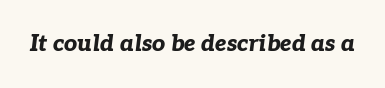
The image shows 23 px bold type, italic (leaning right); set normal letter spacing, not underlined.
